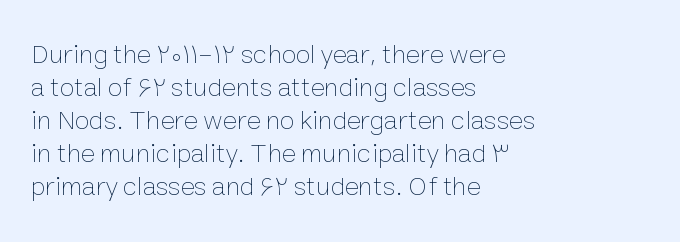
{"italic": "no", "bold": "no", "underline": "no", "align": "left", "line_spacing_ratio": 1.22, "letter_spacing": "normal", "letter_spacing_em": 0.0, "glyph_px": 27}
